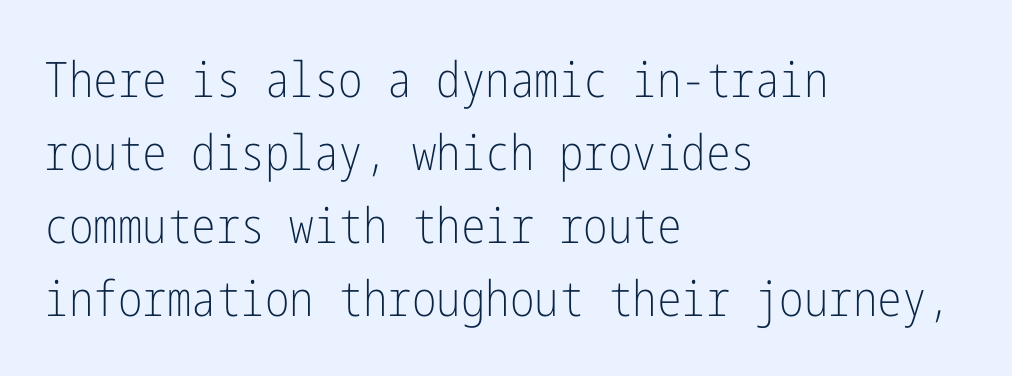
{"serif": "no", "italic": "no", "bold": "no", "weight": "light", "width": "condensed", "stroke_contrast": "low", "x_height": "medium", "underline": "no", "align": "left", "line_spacing": "normal", "line_spacing_ratio": 1.49, "letter_spacing": "normal", "letter_spacing_em": 0.0, "glyph_px": 49}
